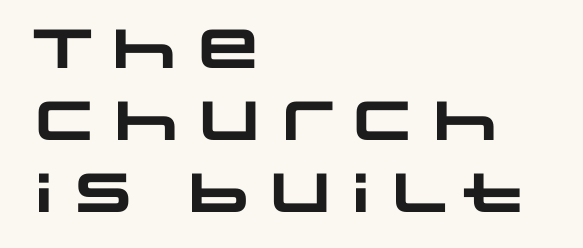
{"serif": "no", "bold": "yes", "weight": "heavy", "width": "wide", "stroke_contrast": "low", "x_height": "large", "monospaced": "no", "underline": "no", "align": "left", "line_spacing": "normal", "line_spacing_ratio": 1.31, "letter_spacing": "normal", "letter_spacing_em": 0.0, "glyph_px": 55}
